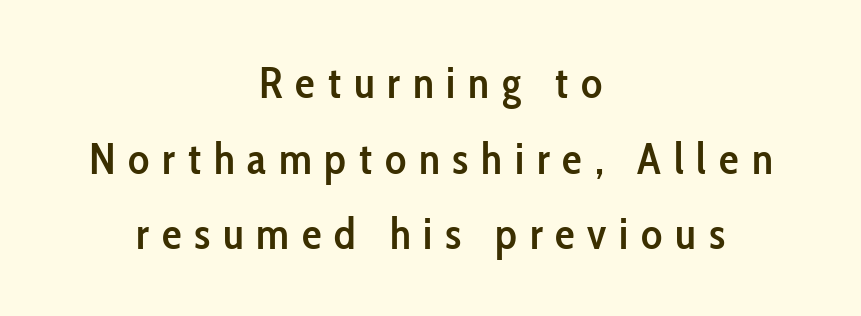
Q: Is the text bold? A: Semi-bold.
Q: Is the text italic (slanted)? A: No, it is upright.
Q: Is the typeface a serif or a sans-serif typeface? A: Sans-serif.
Q: Is the text underlined? A: No.
Q: How is the paragraph aligned? A: Centered.
Q: Is the spacing between letters normal or unusually wide? A: Unusually wide.
Q: Width (condensed, normal, or wide)? A: Condensed.
Q: Stroke contrast? A: Low.
Q: x-height? A: Medium.
Q: Monospaced? A: No.
